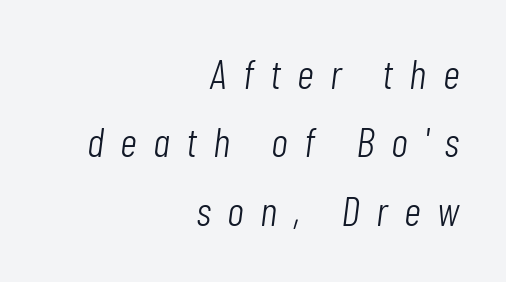
Q: Is the text bold? A: No.
Q: Is the text italic (slanted)? A: Yes, it leans right by about 7 degrees.
Q: Is the text underlined? A: No.
Q: How is the paragraph aligned? A: Right-aligned.
Q: Is the spacing between letters normal or unusually wide? A: Unusually wide.
Q: Is the spacing between lines tight, normal or loose? A: Normal.
Q: Width (condensed, normal, or wide)? A: Condensed.
Q: Stroke contrast? A: Low.
Q: x-height? A: Medium.
Q: Monospaced? A: No.
